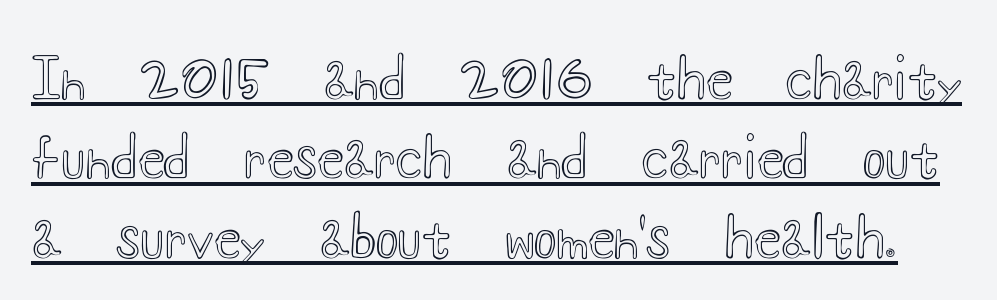
How are the letters spaced? Ordinarily, with no added tracking. This sample keeps an unexceptional amount of space between lines. Descenders here cross a horizontal rule under the line. Characters remain perfectly vertical along every line. Varying glyph widths throughout — classic text-font behaviour.
